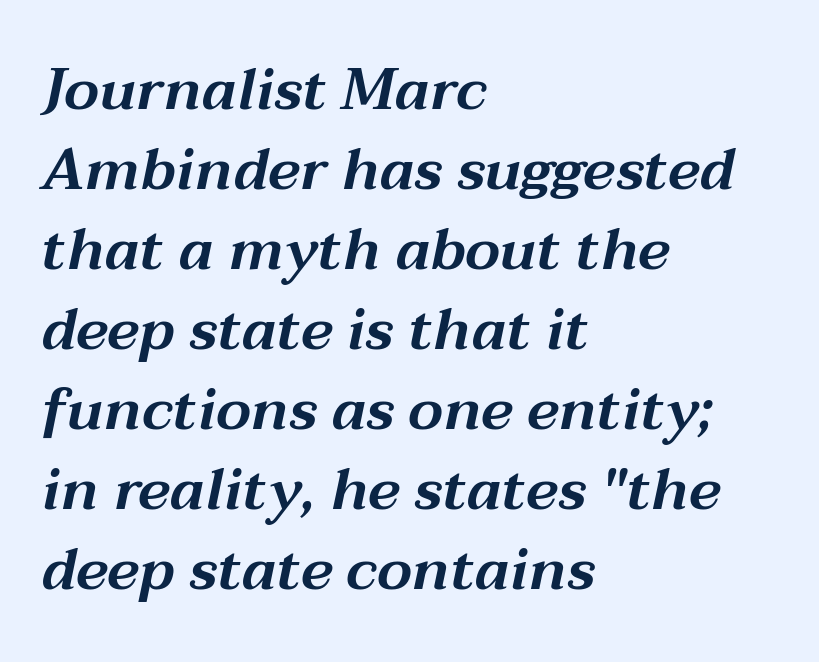
Q: Is the text italic (slanted)? A: Yes, it leans right by about 12 degrees.
Q: Is the text underlined? A: No.
Q: How is the paragraph aligned? A: Left-aligned.
Q: Is the spacing between letters normal or unusually wide? A: Normal.
Q: Is the spacing between lines tight, normal or loose? A: Normal.
Q: Width (condensed, normal, or wide)? A: Wide.
Q: Stroke contrast? A: Medium.
Q: x-height? A: Medium.
Q: Monospaced? A: No.
